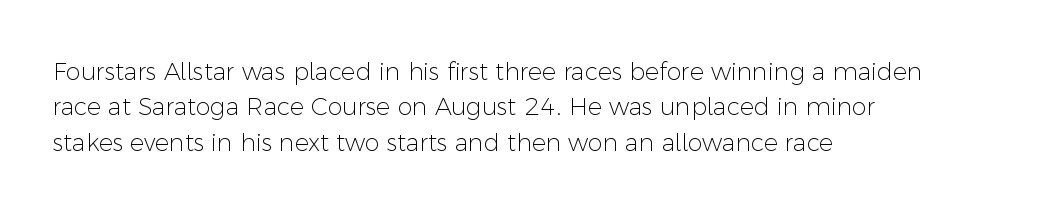
The image shows 24 px text type, upright; set left-aligned, normal line spacing (1.47x), normal letter spacing, not underlined.
